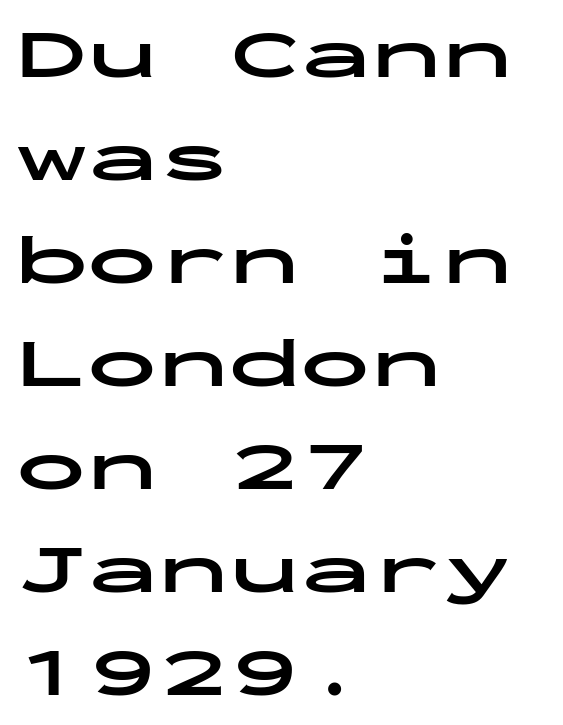
Q: Is the text bold? A: Yes.
Q: Is the text italic (slanted)? A: No, it is upright.
Q: Is the typeface a serif or a sans-serif typeface? A: Sans-serif.
Q: Is the text underlined? A: No.
Q: How is the paragraph aligned? A: Left-aligned.
Q: Is the spacing between letters normal or unusually wide? A: Normal.
Q: Is the spacing between lines tight, normal or loose? A: Normal.
Q: Width (condensed, normal, or wide)? A: Wide.
Q: Stroke contrast? A: Low.
Q: x-height? A: Medium.
Q: Monospaced? A: Yes.
